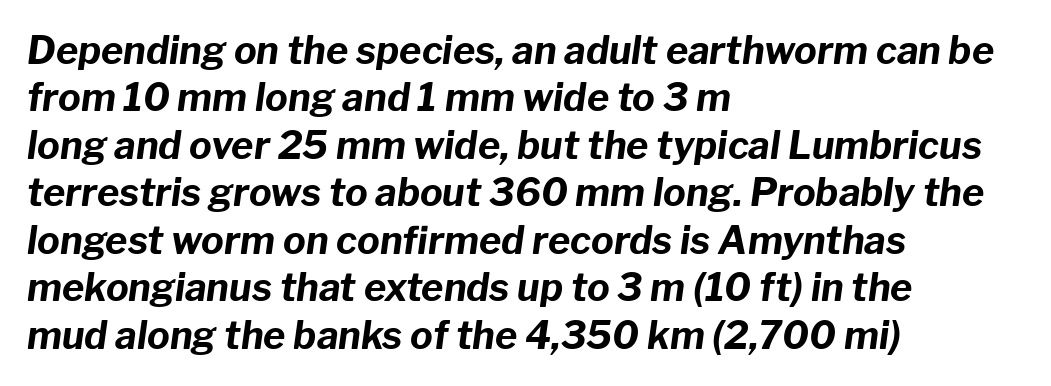
Q: Is the text bold? A: Yes.
Q: Is the text italic (slanted)? A: Yes, it leans right by about 8 degrees.
Q: Is the text underlined? A: No.
Q: How is the paragraph aligned? A: Left-aligned.
Q: Is the spacing between letters normal or unusually wide? A: Normal.
Q: Is the spacing between lines tight, normal or loose? A: Normal.
Q: Width (condensed, normal, or wide)? A: Normal.
Q: Stroke contrast? A: Low.
Q: x-height? A: Medium.
Q: Monospaced? A: No.
